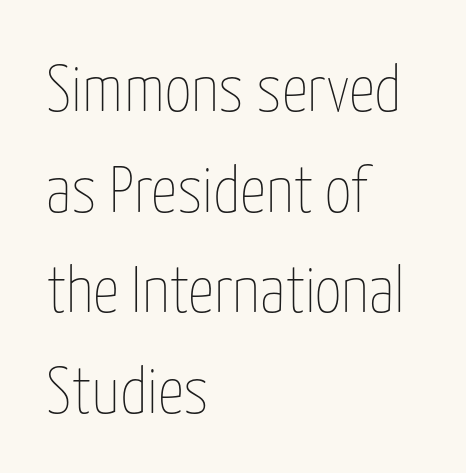
{"italic": "no", "bold": "no", "weight": "thin", "width": "condensed", "stroke_contrast": "low", "x_height": "medium", "monospaced": "no", "underline": "no", "align": "left", "line_spacing": "normal", "line_spacing_ratio": 1.55, "letter_spacing": "normal", "letter_spacing_em": 0.0, "glyph_px": 65}
